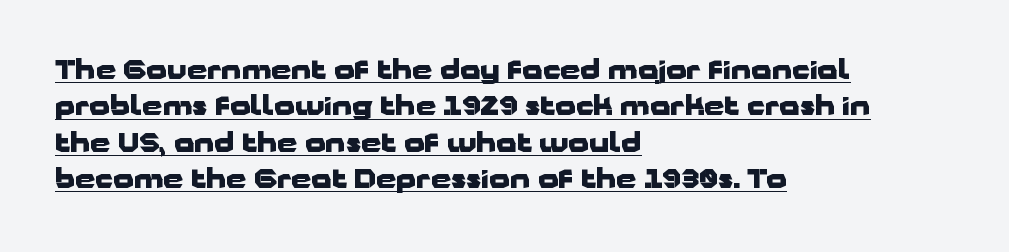
The image shows 26 px bold type, upright; set left-aligned, normal line spacing (1.4x), normal letter spacing, underlined.
